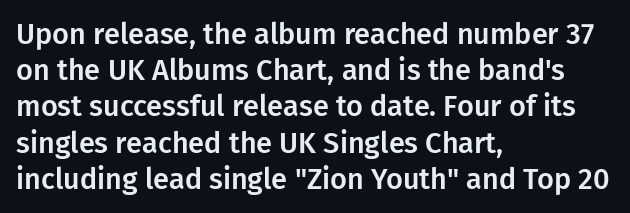
Q: Is the text italic (slanted)? A: No, it is upright.
Q: Is the typeface a serif or a sans-serif typeface? A: Sans-serif.
Q: Is the text underlined? A: No.
Q: How is the paragraph aligned? A: Left-aligned.
Q: Is the spacing between letters normal or unusually wide? A: Normal.
Q: Is the spacing between lines tight, normal or loose? A: Normal.
Q: Width (condensed, normal, or wide)? A: Normal.
Q: Stroke contrast? A: Low.
Q: x-height? A: Medium.
Q: Monospaced? A: No.
